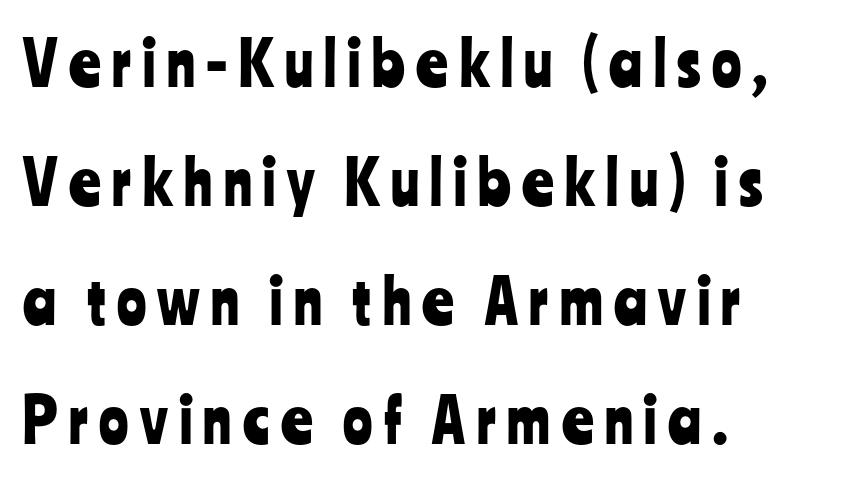
Q: Is the text italic (slanted)? A: No, it is upright.
Q: Is the typeface a serif or a sans-serif typeface? A: Sans-serif.
Q: Is the text underlined? A: No.
Q: How is the paragraph aligned? A: Left-aligned.
Q: Is the spacing between lines tight, normal or loose? A: Loose.
Q: Width (condensed, normal, or wide)? A: Condensed.
Q: Stroke contrast? A: Low.
Q: x-height? A: Medium.
Q: Monospaced? A: No.
